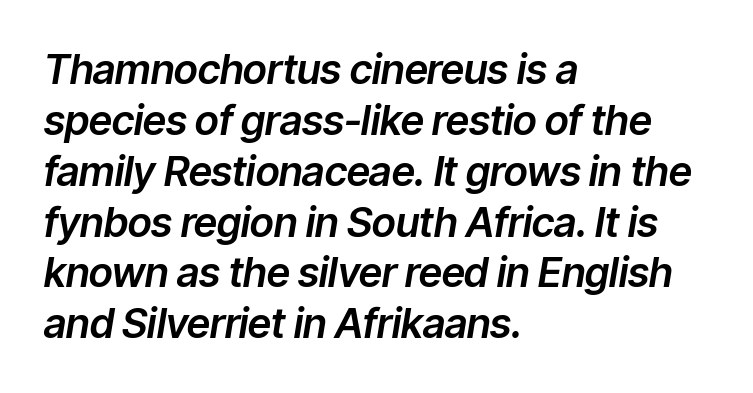
{"italic": "yes", "lean": "right", "slant_degrees": 9, "width": "normal", "stroke_contrast": "low", "x_height": "medium", "monospaced": "no", "underline": "no", "align": "left", "line_spacing_ratio": 1.24, "letter_spacing": "normal", "letter_spacing_em": 0.0, "glyph_px": 41}
